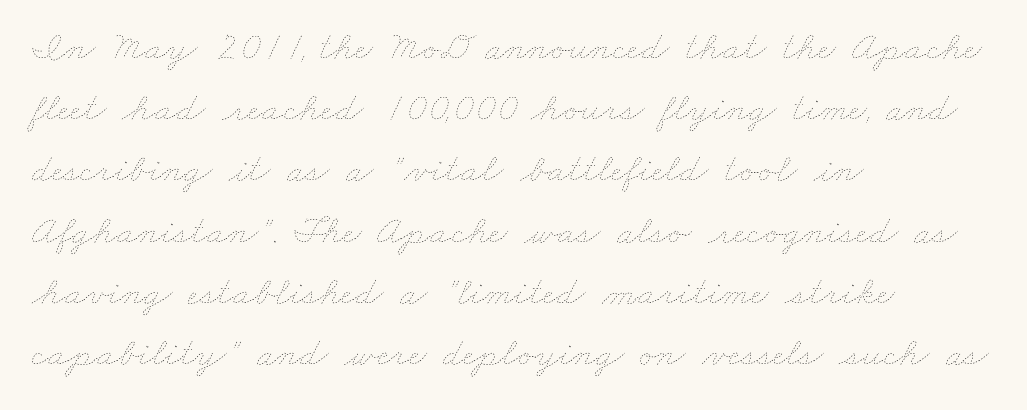
{"bold": "no", "weight": "thin", "width": "wide", "stroke_contrast": "low", "x_height": "small", "monospaced": "no", "underline": "no", "align": "left", "line_spacing": "normal", "line_spacing_ratio": 1.53, "letter_spacing": "normal", "letter_spacing_em": 0.0, "glyph_px": 40}
